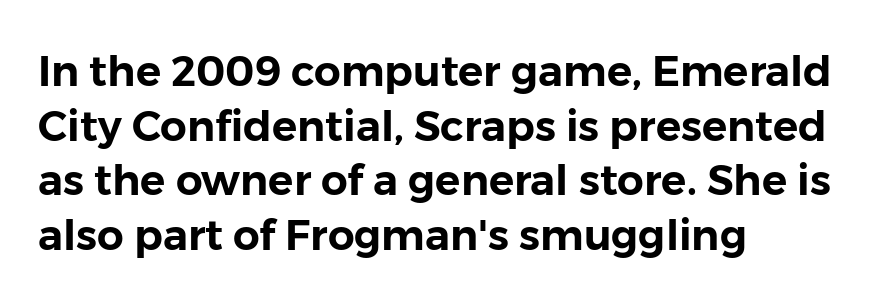
The words here are not underlined. Varying glyph widths throughout — classic text-font behaviour. Serifs: no, the terminals of the letterforms are clean. The lines sit at an ordinary, default distance from one another. Each line starts at the same left margin while the right side varies.
